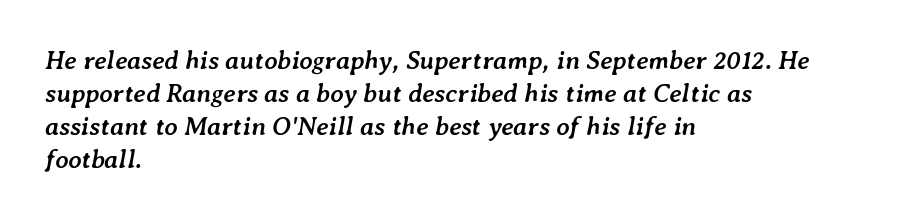
{"italic": "yes", "lean": "right", "slant_degrees": 7, "bold": "yes", "underline": "no", "align": "left", "line_spacing": "normal", "line_spacing_ratio": 1.27, "letter_spacing": "normal", "letter_spacing_em": 0.0, "glyph_px": 26}
